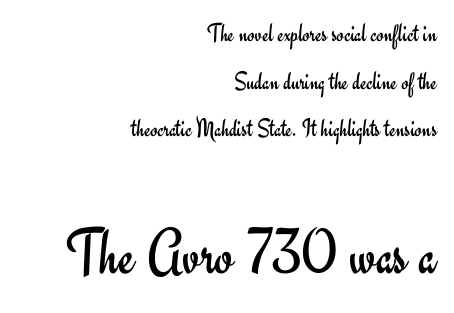
Lines of text with bare space underneath. The rendering shows plain stroke endings on the letterforms — a sans-serif design. Weight class: somewhere from thin through regular. The text block is weighted toward the right margin, trailing off unevenly leftward. Varying glyph widths throughout — classic text-font behaviour. The block sitting lower on the canvas is the one with enlarged characters.
